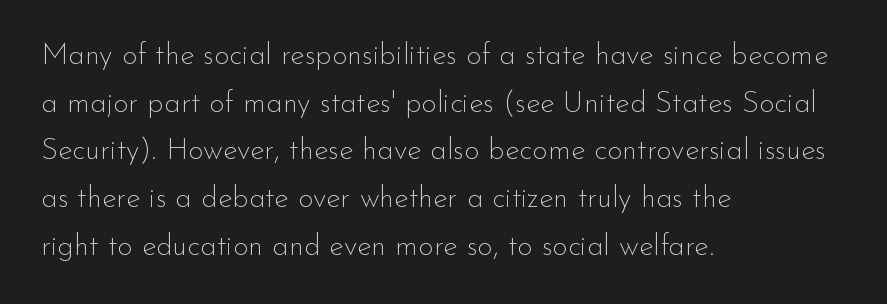
The paragraph has a hard left edge and a soft right edge. A typesetter would mark this as roman, not italic. Nothing heavy about these letters — not bold at all. The glyphs are unaccompanied by any horizontal stroke below them. What kind of face is this? One without serifs — a sans.
